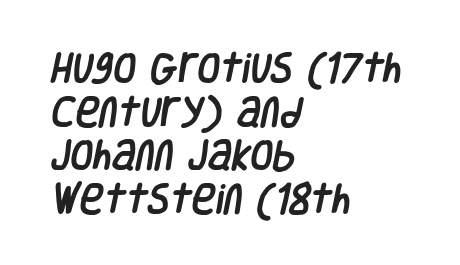
Between one letter and the next there's only the usual sliver of space. Note the varied advance widths — an 'i' is clearly narrower than an 'm'. A clean baseline with only descenders dipping below it. The letters carry no serifs — their stems end cleanly without finishing strokes.
